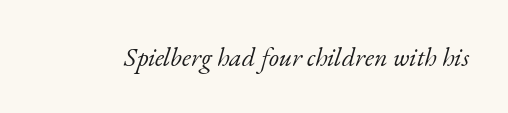
{"italic": "yes", "lean": "right", "slant_degrees": 17, "bold": "no", "underline": "no", "letter_spacing": "normal", "letter_spacing_em": 0.0, "glyph_px": 26}
